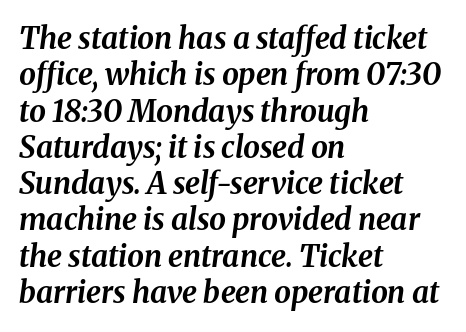
{"italic": "yes", "lean": "right", "slant_degrees": 8, "bold": "yes", "weight": "bold", "width": "normal", "stroke_contrast": "medium", "x_height": "medium", "monospaced": "no", "underline": "no", "align": "left", "line_spacing_ratio": 1.21, "letter_spacing": "normal", "letter_spacing_em": 0.0, "glyph_px": 30}
